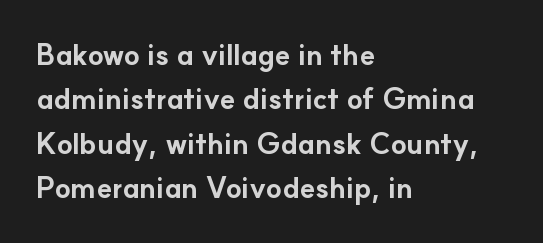
This rendering uses left alignment, leaving the right contour irregular. Spacing verdict: proportional, widths tailored to each character. These words are printed bold, with thick strokes throughout. The letterforms sit shoulder to shoulder at normal distance.
